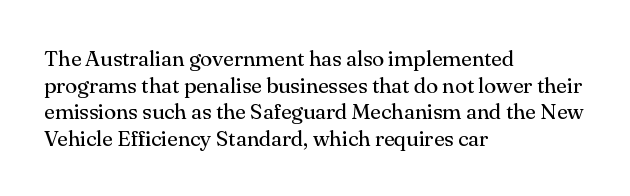
The image shows 22 px text type, upright; set left-aligned, line spacing 1.21x, normal letter spacing, not underlined.
